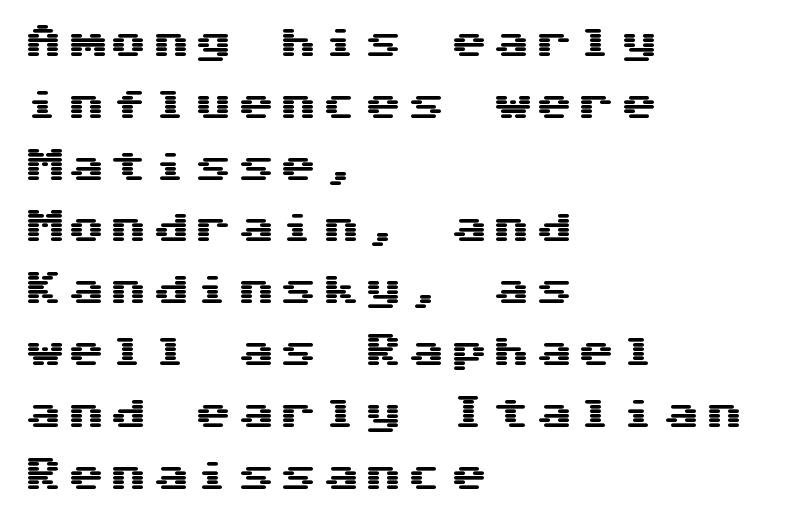
{"serif": "no", "italic": "no", "width": "wide", "stroke_contrast": "medium", "x_height": "medium", "monospaced": "yes", "underline": "no", "align": "left", "line_spacing": "normal", "line_spacing_ratio": 1.67, "glyph_px": 37}
